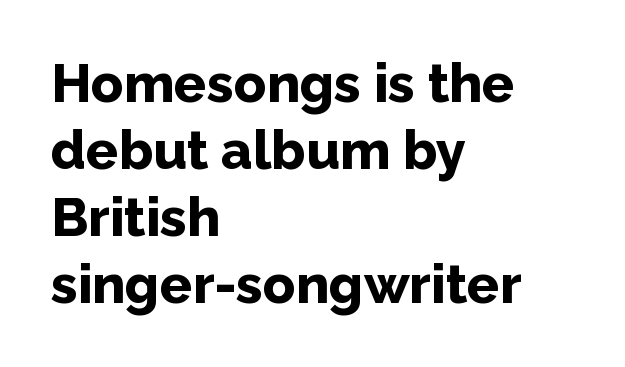
{"serif": "no", "italic": "no", "bold": "yes", "weight": "bold", "width": "normal", "stroke_contrast": "low", "x_height": "medium", "monospaced": "no", "underline": "no", "align": "left", "line_spacing_ratio": 1.24, "letter_spacing": "normal", "letter_spacing_em": 0.0, "glyph_px": 54}
